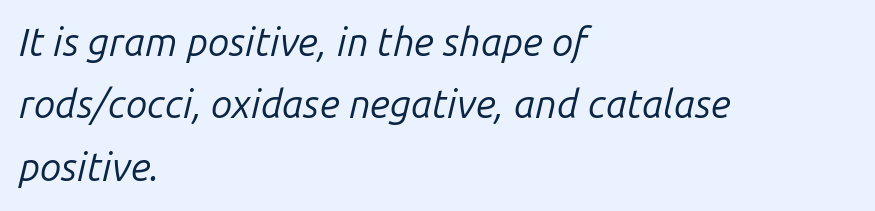
The font sits on the lighter half of the weight spectrum, regular included. These lines are set flush left with a ragged right edge. Anything drawn beneath the words? Only blank space. Vertically, the passage feels balanced, rows spaced as you'd expect. Character widths vary here, with narrow letters taking less room than wide ones.
